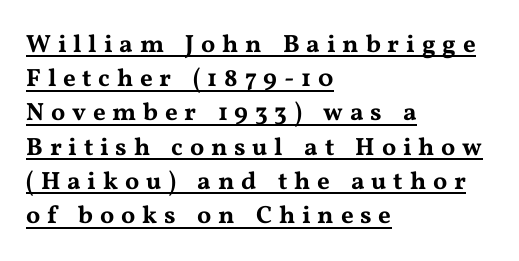
{"italic": "no", "underline": "yes", "align": "left", "line_spacing": "normal", "line_spacing_ratio": 1.37, "letter_spacing": "wide", "letter_spacing_em": 0.27, "glyph_px": 25}
